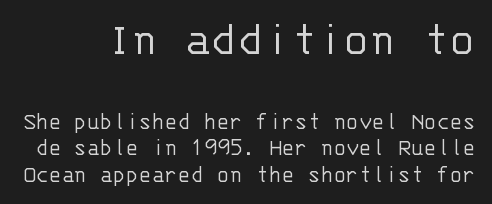
The image shows 49 px light sans-serif type, upright, monospaced; set tight line spacing (1.11x), normal letter spacing, not underlined; the first (top) block is 2.04x larger; low stroke contrast and a large x-height.
